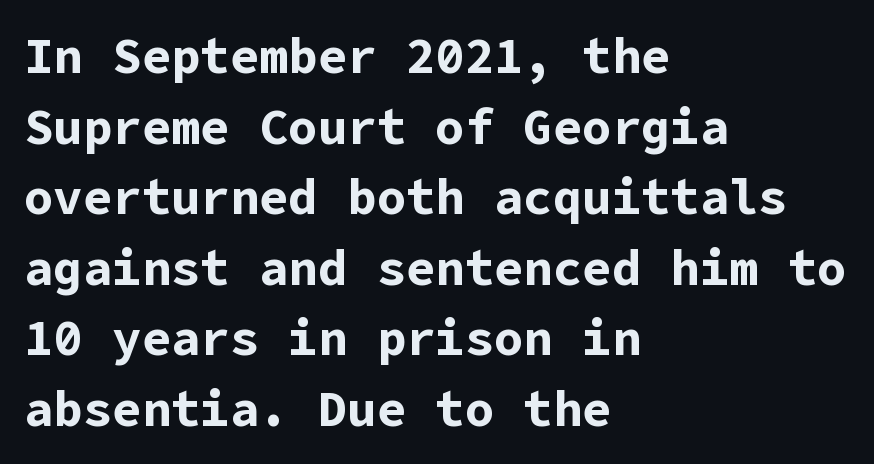
{"serif": "no", "italic": "no", "bold": "yes", "weight": "bold", "width": "normal", "stroke_contrast": "low", "x_height": "medium", "underline": "no", "align": "left", "line_spacing": "normal", "line_spacing_ratio": 1.44, "letter_spacing": "normal", "letter_spacing_em": 0.0, "glyph_px": 49}
